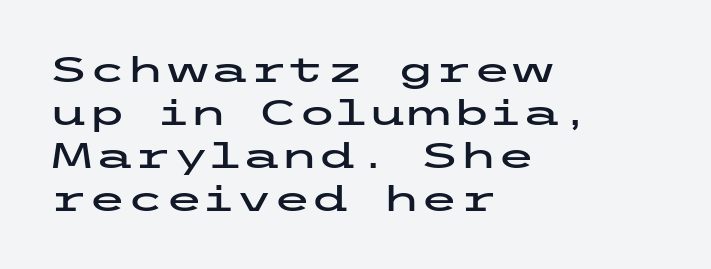
Q: Is the text italic (slanted)? A: No, it is upright.
Q: Is the typeface a serif or a sans-serif typeface? A: Sans-serif.
Q: Is the text underlined? A: No.
Q: How is the paragraph aligned? A: Left-aligned.
Q: Is the spacing between letters normal or unusually wide? A: Normal.
Q: Width (condensed, normal, or wide)? A: Wide.
Q: Stroke contrast? A: Low.
Q: x-height? A: Medium.
